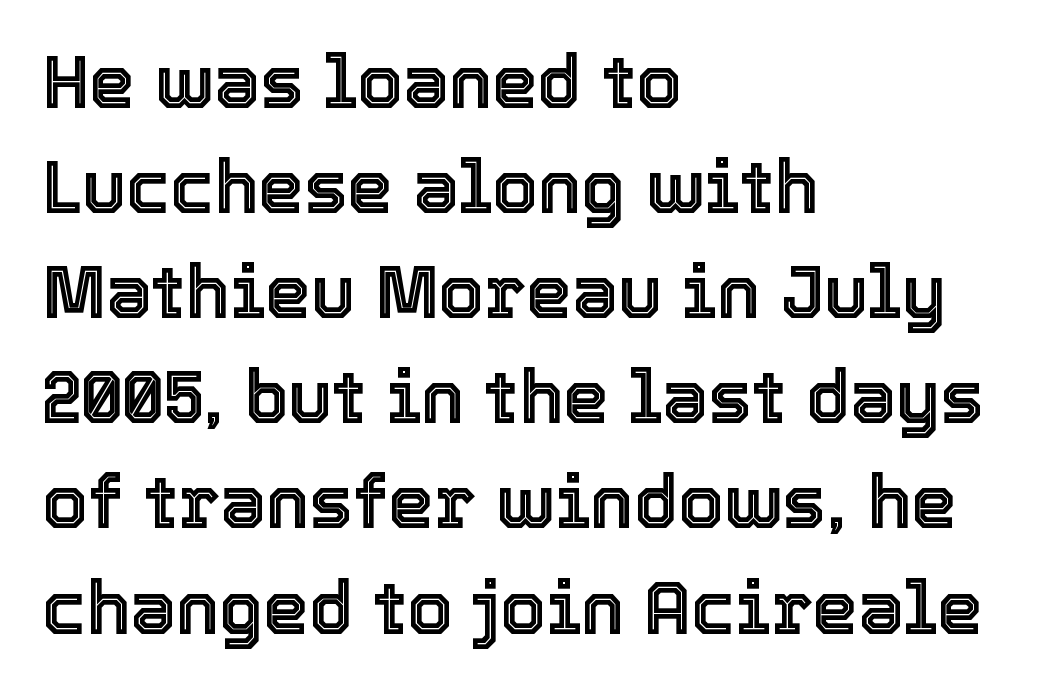
The image shows 73 px text type, upright; set left-aligned, normal line spacing (1.44x), normal letter spacing, not underlined; a medium x-height.
